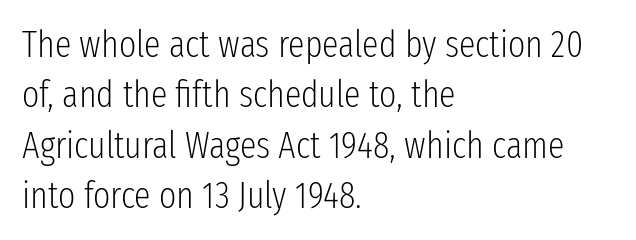
{"serif": "no", "italic": "no", "bold": "no", "weight": "light", "width": "condensed", "stroke_contrast": "low", "x_height": "medium", "monospaced": "no", "underline": "no", "align": "left", "line_spacing": "normal", "line_spacing_ratio": 1.36, "letter_spacing": "normal", "letter_spacing_em": 0.0, "glyph_px": 37}
